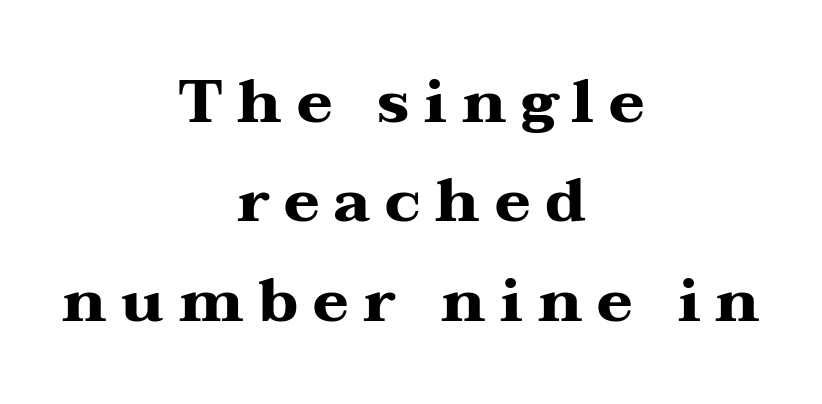
The image shows 61 px heavy, wide serif type, upright; set centered, normal line spacing (1.63x), unusually wide letter spacing (+0.24 em), not underlined; medium stroke contrast and a medium x-height.
